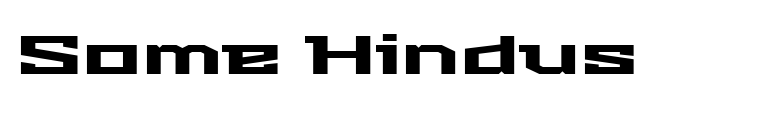
Standard letterfit; no display-style spreading of the glyphs. The rendering uses natural spacing where letterforms have individual widths. These lines were composed using upright roman letters. This rendering employs a face without finishing strokes, i.e., a sans-serif.
